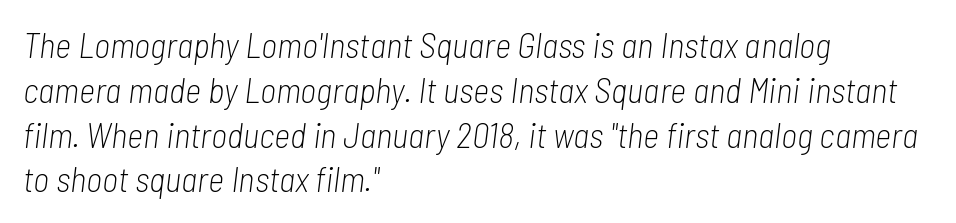
Q: Is the text bold? A: No.
Q: Is the text italic (slanted)? A: Yes, it leans right by about 7 degrees.
Q: Is the text underlined? A: No.
Q: How is the paragraph aligned? A: Left-aligned.
Q: Is the spacing between letters normal or unusually wide? A: Normal.
Q: Is the spacing between lines tight, normal or loose? A: Normal.
Q: Width (condensed, normal, or wide)? A: Condensed.
Q: Stroke contrast? A: Low.
Q: x-height? A: Medium.
Q: Monospaced? A: No.
